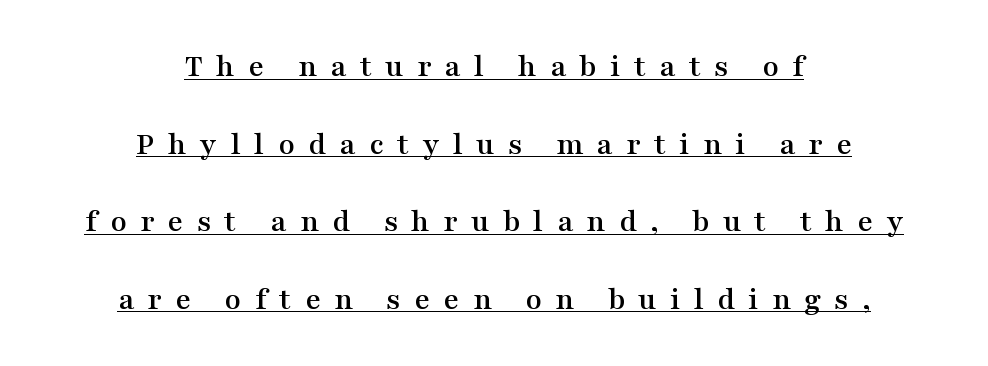
{"serif": "yes", "italic": "no", "width": "wide", "stroke_contrast": "medium", "x_height": "medium", "monospaced": "no", "underline": "yes", "align": "center", "line_spacing": "loose", "line_spacing_ratio": 2.35, "letter_spacing": "wide", "letter_spacing_em": 0.41, "glyph_px": 33}
